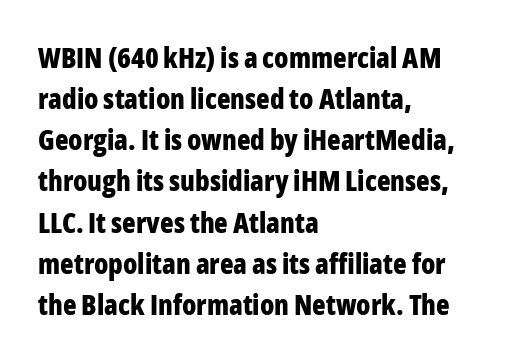
{"serif": "no", "italic": "no", "bold": "yes", "weight": "bold", "width": "condensed", "stroke_contrast": "low", "x_height": "medium", "monospaced": "no", "underline": "no", "align": "left", "line_spacing": "normal", "line_spacing_ratio": 1.47, "letter_spacing": "normal", "letter_spacing_em": 0.0, "glyph_px": 28}
